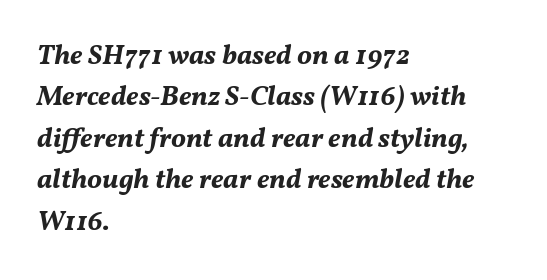
The image shows 28 px bold type, italic (leaning right); set left-aligned, normal line spacing (1.48x), normal letter spacing, not underlined; medium stroke contrast and a medium x-height.
